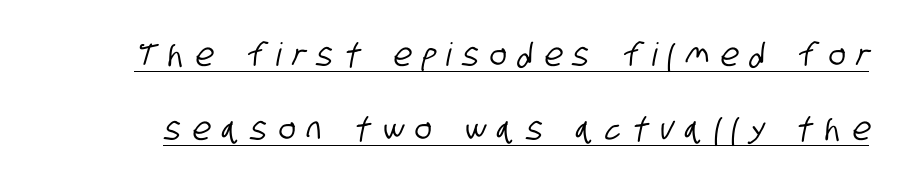
Q: Is the typeface a serif or a sans-serif typeface? A: Sans-serif.
Q: Is the text underlined? A: Yes.
Q: Is the spacing between letters normal or unusually wide? A: Unusually wide.
Q: Is the spacing between lines tight, normal or loose? A: Loose.
Q: Width (condensed, normal, or wide)? A: Condensed.
Q: Stroke contrast? A: Low.
Q: x-height? A: Large.
Q: Monospaced? A: No.
